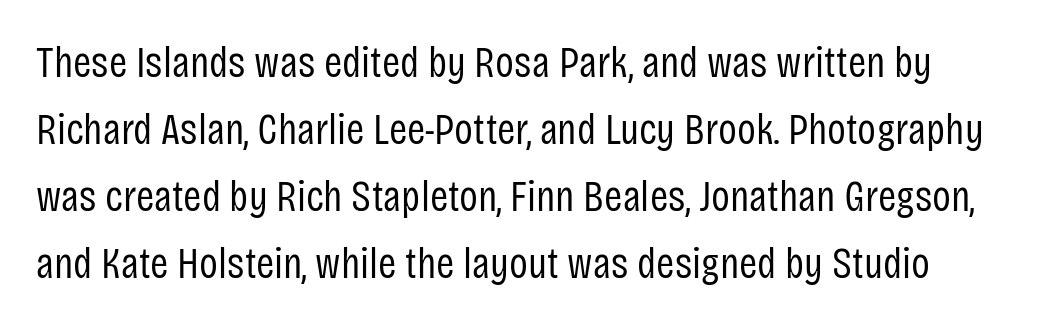
Type style note: lacks serifs. Each row of text sits above clean, open space. Standard letterfit; no display-style spreading of the glyphs. A typesetter would call this proportional, since set widths differ per character. Is the type heavy? It reads as light-to-regular instead.
